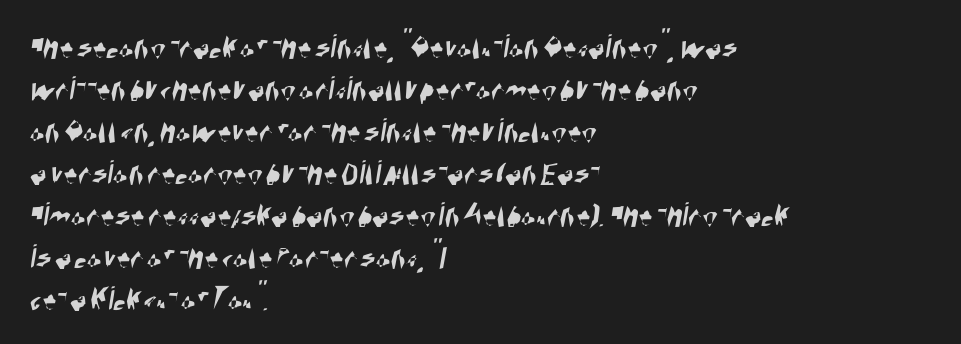
{"serif": "no", "width": "condensed", "stroke_contrast": "high", "x_height": "large", "monospaced": "no", "underline": "no", "align": "left", "line_spacing_ratio": 1.2, "letter_spacing": "normal", "letter_spacing_em": 0.0, "glyph_px": 35}
